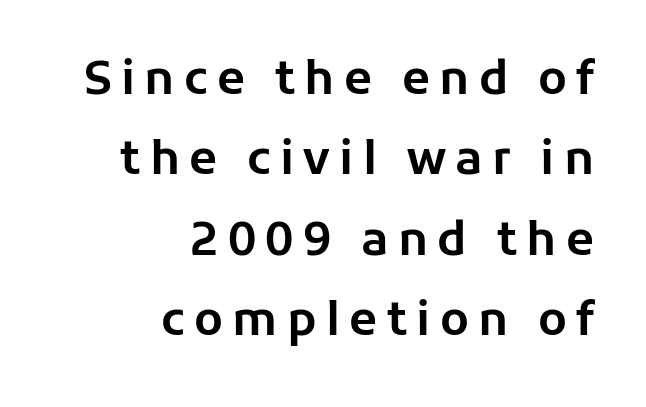
Q: Is the text italic (slanted)? A: No, it is upright.
Q: Is the typeface a serif or a sans-serif typeface? A: Sans-serif.
Q: Is the text underlined? A: No.
Q: How is the paragraph aligned? A: Right-aligned.
Q: Is the spacing between letters normal or unusually wide? A: Unusually wide.
Q: Width (condensed, normal, or wide)? A: Normal.
Q: Stroke contrast? A: Low.
Q: x-height? A: Medium.
Q: Monospaced? A: No.
